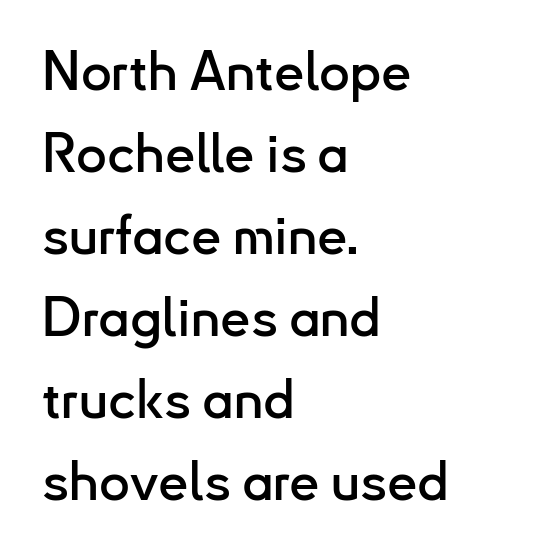
{"serif": "no", "italic": "no", "width": "normal", "stroke_contrast": "low", "x_height": "small", "monospaced": "no", "underline": "no", "align": "left", "line_spacing": "normal", "line_spacing_ratio": 1.52, "letter_spacing": "normal", "letter_spacing_em": 0.0, "glyph_px": 54}
